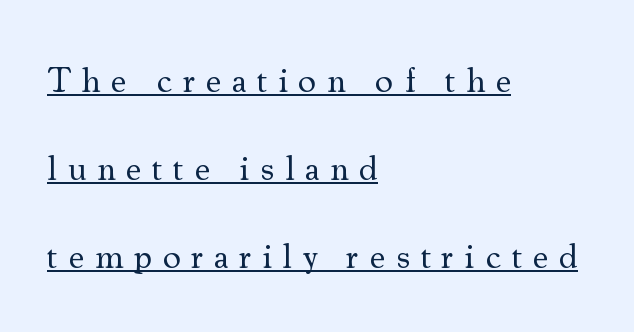
The image shows 36 px regular-weight serif type, upright; set left-aligned, loose line spacing (2.45x), unusually wide letter spacing (+0.29 em), underlined; medium stroke contrast and a small x-height.
